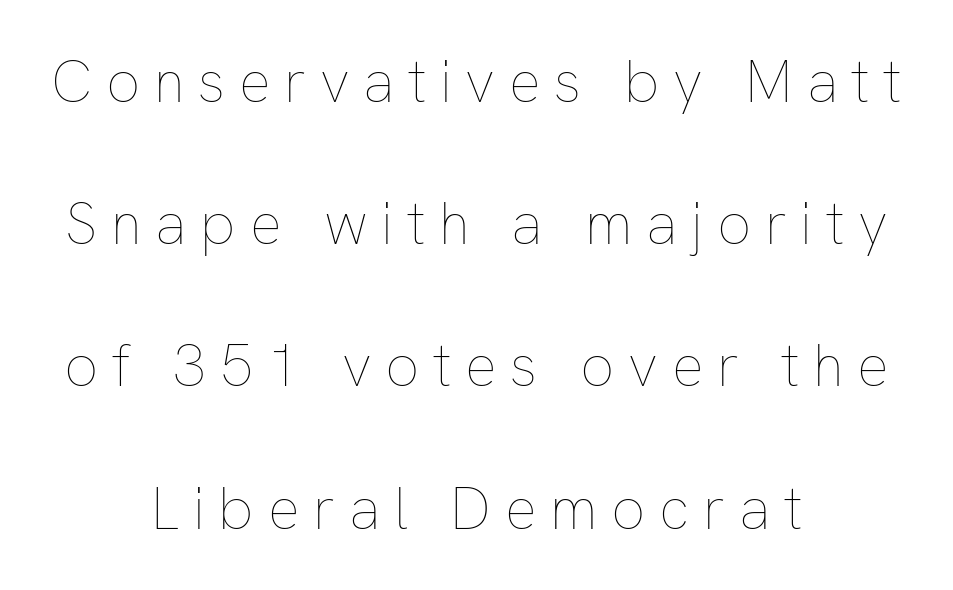
The image shows 59 px thin type, upright; set centered, loose line spacing (2.41x), unusually wide letter spacing (+0.23 em), not underlined; low stroke contrast and a medium x-height.
